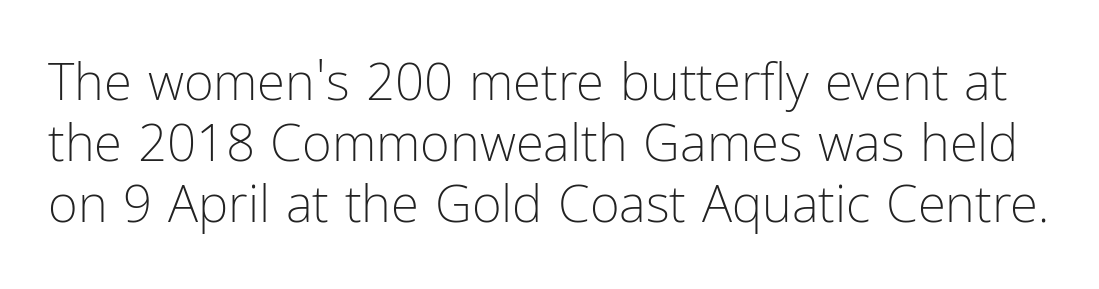
Q: Is the text bold? A: No.
Q: Is the text italic (slanted)? A: No, it is upright.
Q: Is the typeface a serif or a sans-serif typeface? A: Sans-serif.
Q: Is the text underlined? A: No.
Q: Is the spacing between letters normal or unusually wide? A: Normal.
Q: Width (condensed, normal, or wide)? A: Condensed.
Q: Stroke contrast? A: Low.
Q: x-height? A: Medium.
Q: Monospaced? A: No.
